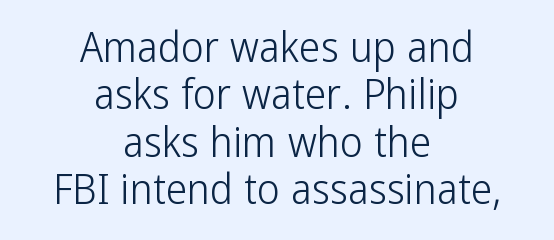
{"serif": "no", "italic": "no", "bold": "no", "weight": "light", "width": "condensed", "stroke_contrast": "low", "x_height": "medium", "monospaced": "no", "underline": "no", "align": "center", "line_spacing": "tight", "line_spacing_ratio": 1.1, "letter_spacing": "normal", "letter_spacing_em": 0.0, "glyph_px": 43}
